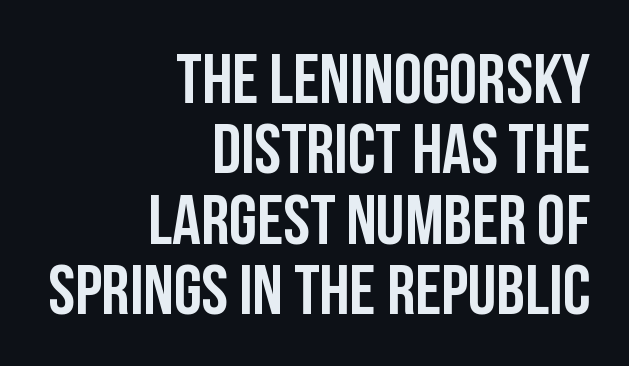
Q: Is the text italic (slanted)? A: No, it is upright.
Q: Is the typeface a serif or a sans-serif typeface? A: Sans-serif.
Q: Is the text underlined? A: No.
Q: How is the paragraph aligned? A: Right-aligned.
Q: Is the spacing between letters normal or unusually wide? A: Normal.
Q: Is the spacing between lines tight, normal or loose? A: Tight.
Q: Width (condensed, normal, or wide)? A: Condensed.
Q: Stroke contrast? A: Low.
Q: x-height? A: Large.
Q: Monospaced? A: No.
